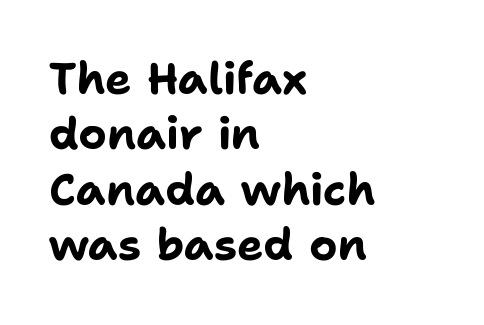
Q: Is the text bold? A: Yes.
Q: Is the text italic (slanted)? A: No, it is upright.
Q: Is the typeface a serif or a sans-serif typeface? A: Sans-serif.
Q: Is the text underlined? A: No.
Q: How is the paragraph aligned? A: Left-aligned.
Q: Is the spacing between letters normal or unusually wide? A: Normal.
Q: Is the spacing between lines tight, normal or loose? A: Normal.
Q: Width (condensed, normal, or wide)? A: Normal.
Q: Stroke contrast? A: Low.
Q: x-height? A: Medium.
Q: Monospaced? A: No.
